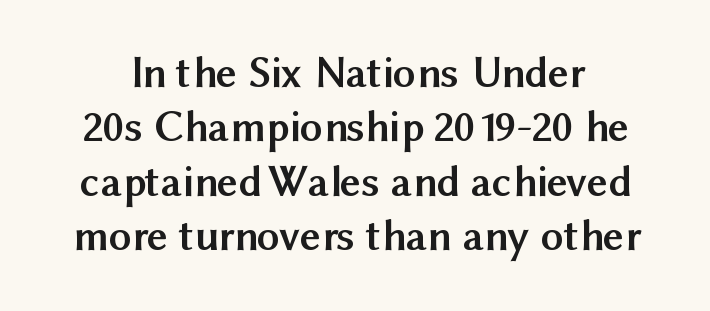
You'd pick this weight for a headline — it's a proper bold. The passage shown has conventional tracking throughout. Is this a fixed-width face? No — the glyphs have proportional, varying widths. Style check: upright. The string is rendered with underlining switched off. Serif or sans? Sans — the stroke terminals are bare.
